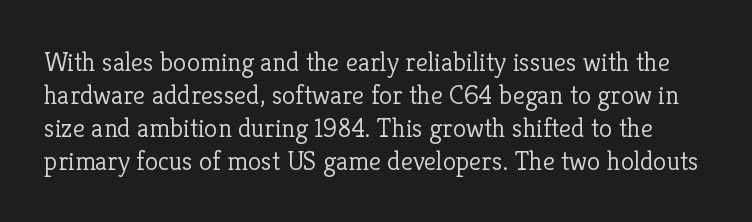
Q: Is the text bold? A: No.
Q: Is the text italic (slanted)? A: No, it is upright.
Q: Is the text underlined? A: No.
Q: Is the spacing between letters normal or unusually wide? A: Normal.
